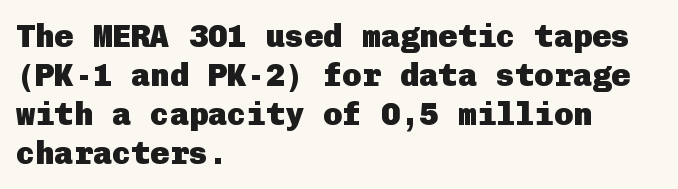
{"serif": "no", "italic": "no", "bold": "yes", "weight": "heavy", "width": "normal", "stroke_contrast": "low", "x_height": "medium", "underline": "no", "align": "left", "line_spacing_ratio": 1.22, "letter_spacing": "normal", "letter_spacing_em": 0.0, "glyph_px": 32}
